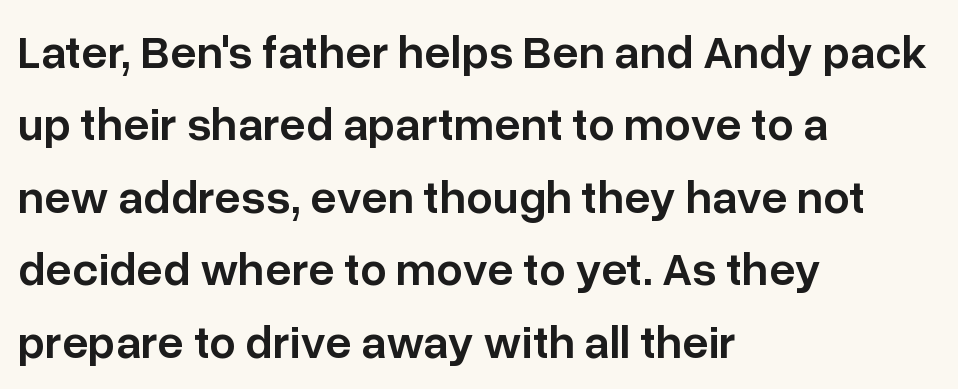
{"serif": "no", "italic": "no", "bold": "semi", "weight": "semibold", "width": "normal", "stroke_contrast": "low", "x_height": "medium", "monospaced": "no", "underline": "no", "align": "left", "line_spacing": "normal", "line_spacing_ratio": 1.54, "letter_spacing": "normal", "letter_spacing_em": 0.0, "glyph_px": 47}
